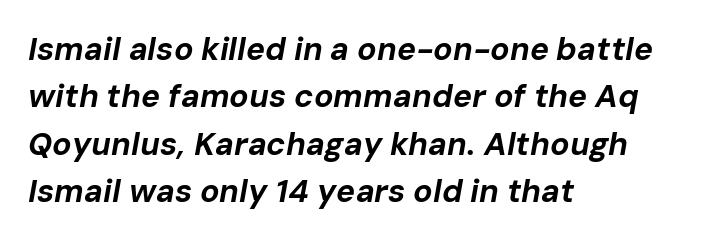
The image shows 32 px bold type, italic (leaning right); set left-aligned, normal line spacing (1.48x), normal letter spacing, not underlined; low stroke contrast and a medium x-height.
